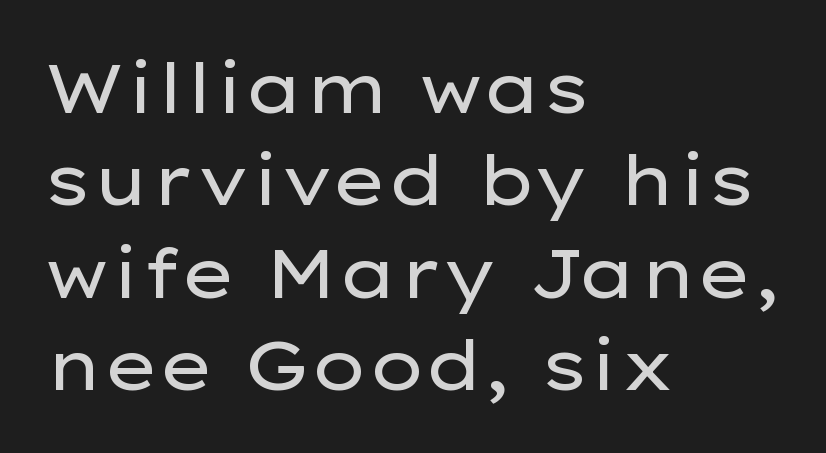
Varying glyph widths throughout — classic text-font behaviour. Reading down the column, the eye jumps a familiar distance to each next line. Stroke thickness stays within the range of a standard reading face or lighter. No feet cap the strokes, marking this as sans-serif type. This is the regular roman posture of the typeface. Does extra space separate the letters? No, they use regular spacing.
